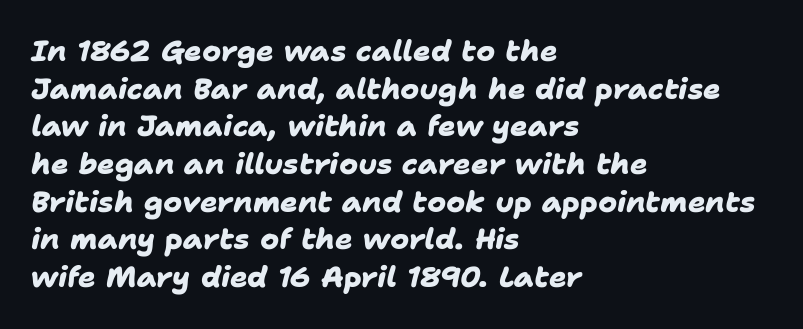
Summary of weight: heavy, a full bold. Horizontal alignment here is leftward, the default for most running prose. The rendering uses a moderate line-height, typical for paragraphs. How are the letters spaced? Ordinarily, with no added tracking. The space beneath each line is pristine and unruled. Each letter keeps its own natural width here, so spacing adapts to shape.
